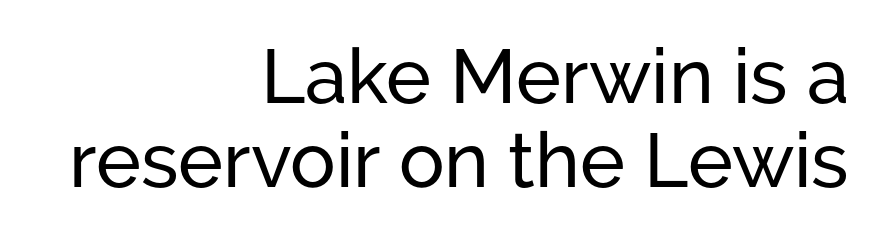
The block of text is dense from top to bottom, with scant space between rows. The text was rendered using a sans face with plain stroke endings. Quick note: underline off. The letters stand straight up with perfectly vertical stems.
